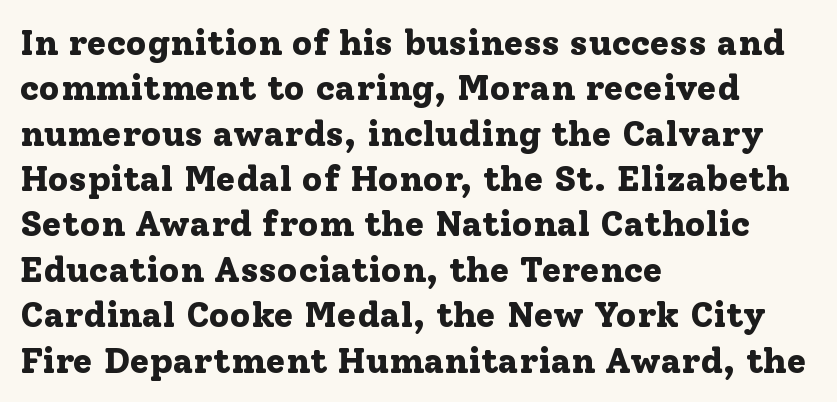
Q: Is the text bold? A: Yes.
Q: Is the text italic (slanted)? A: No, it is upright.
Q: Is the typeface a serif or a sans-serif typeface? A: Serif.
Q: Is the text underlined? A: No.
Q: How is the paragraph aligned? A: Left-aligned.
Q: Is the spacing between letters normal or unusually wide? A: Normal.
Q: Is the spacing between lines tight, normal or loose? A: Normal.
Q: Width (condensed, normal, or wide)? A: Normal.
Q: Stroke contrast? A: Low.
Q: x-height? A: Medium.
Q: Monospaced? A: No.
